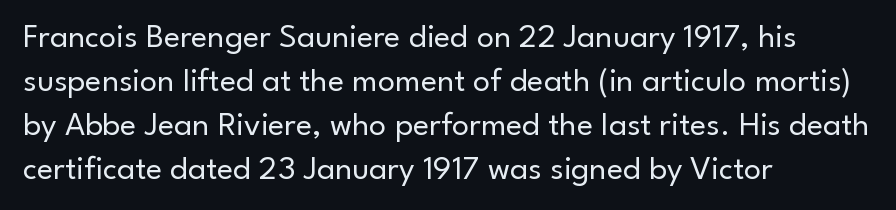
{"serif": "no", "italic": "no", "bold": "no", "weight": "regular", "width": "normal", "stroke_contrast": "low", "x_height": "small", "monospaced": "no", "underline": "no", "align": "left", "line_spacing": "normal", "line_spacing_ratio": 1.29, "letter_spacing": "normal", "letter_spacing_em": 0.0, "glyph_px": 34}
